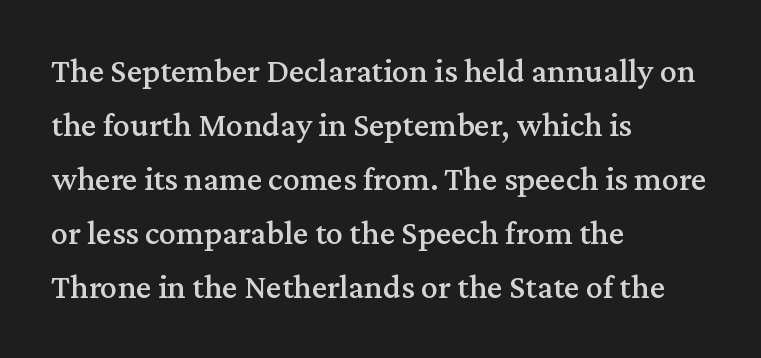
Q: Is the text italic (slanted)? A: No, it is upright.
Q: Is the typeface a serif or a sans-serif typeface? A: Serif.
Q: Is the text underlined? A: No.
Q: How is the paragraph aligned? A: Left-aligned.
Q: Is the spacing between letters normal or unusually wide? A: Normal.
Q: Is the spacing between lines tight, normal or loose? A: Normal.
Q: Width (condensed, normal, or wide)? A: Normal.
Q: Stroke contrast? A: Medium.
Q: x-height? A: Medium.
Q: Monospaced? A: No.
